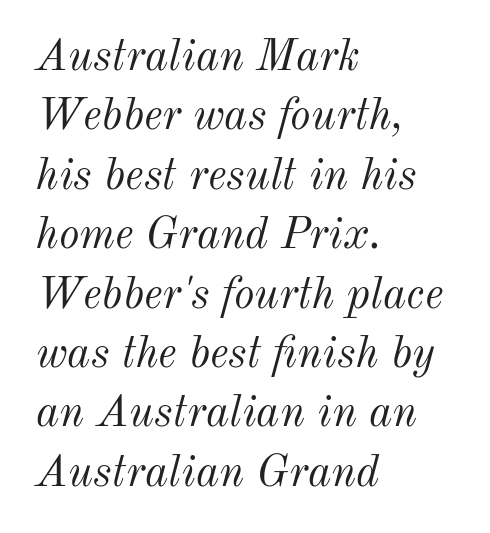
Q: Is the text bold? A: No.
Q: Is the text italic (slanted)? A: Yes, it leans right by about 12 degrees.
Q: Is the text underlined? A: No.
Q: How is the paragraph aligned? A: Left-aligned.
Q: Is the spacing between letters normal or unusually wide? A: Normal.
Q: Is the spacing between lines tight, normal or loose? A: Normal.
Q: Width (condensed, normal, or wide)? A: Normal.
Q: Stroke contrast? A: Medium.
Q: x-height? A: Small.
Q: Monospaced? A: No.
